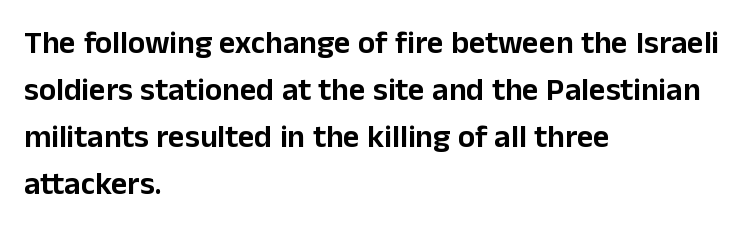
Q: Is the text italic (slanted)? A: No, it is upright.
Q: Is the typeface a serif or a sans-serif typeface? A: Sans-serif.
Q: Is the text underlined? A: No.
Q: How is the paragraph aligned? A: Left-aligned.
Q: Is the spacing between letters normal or unusually wide? A: Normal.
Q: Is the spacing between lines tight, normal or loose? A: Normal.
Q: Width (condensed, normal, or wide)? A: Normal.
Q: Stroke contrast? A: Low.
Q: x-height? A: Medium.
Q: Monospaced? A: No.
